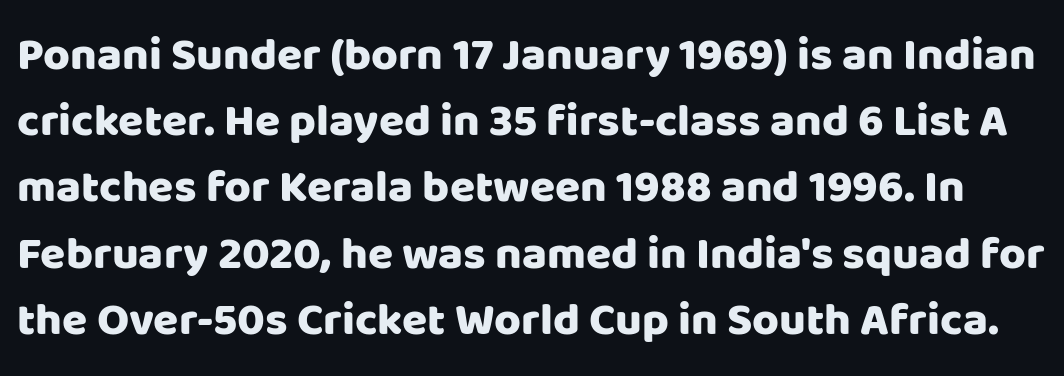
Q: Is the text italic (slanted)? A: No, it is upright.
Q: Is the typeface a serif or a sans-serif typeface? A: Sans-serif.
Q: Is the text underlined? A: No.
Q: Is the spacing between letters normal or unusually wide? A: Normal.
Q: Is the spacing between lines tight, normal or loose? A: Normal.
Q: Width (condensed, normal, or wide)? A: Normal.
Q: Stroke contrast? A: Low.
Q: x-height? A: Large.
Q: Monospaced? A: No.
